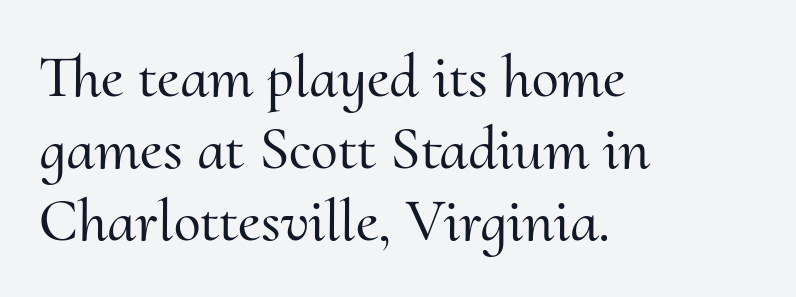
These lines stack with their left ends in a neat column. Looks like regular typesetting: each glyph gets only the width it needs. Look at the tracking — it's just the regular setting, nothing added. Examine the stroke ends and you'll spot serifs. Every character sits straight up, as roman type does. Descenders hang freely into open space.
